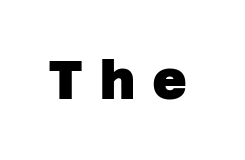
Q: Is the text bold? A: Yes.
Q: Is the typeface a serif or a sans-serif typeface? A: Sans-serif.
Q: Is the text underlined? A: No.
Q: Is the spacing between letters normal or unusually wide? A: Unusually wide.
Q: Width (condensed, normal, or wide)? A: Normal.
Q: Stroke contrast? A: Low.
Q: x-height? A: Large.
